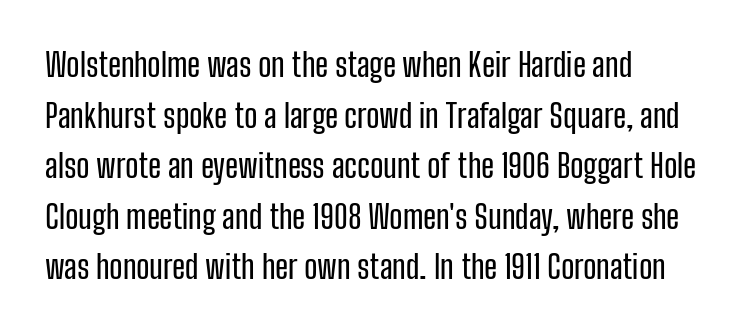
The type is set solid horizontally, with unmodified tracking. Leading: standard. In terms of posture, this sample is upright. You could not count columns in this text — the font is proportionally spaced. The rendering anchors every line to the left-hand side.
